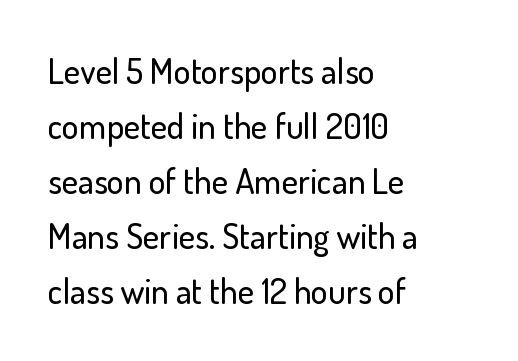
{"serif": "no", "italic": "no", "width": "normal", "stroke_contrast": "low", "x_height": "small", "monospaced": "no", "underline": "no", "align": "left", "line_spacing": "normal", "line_spacing_ratio": 1.57, "letter_spacing": "normal", "letter_spacing_em": 0.0, "glyph_px": 35}
